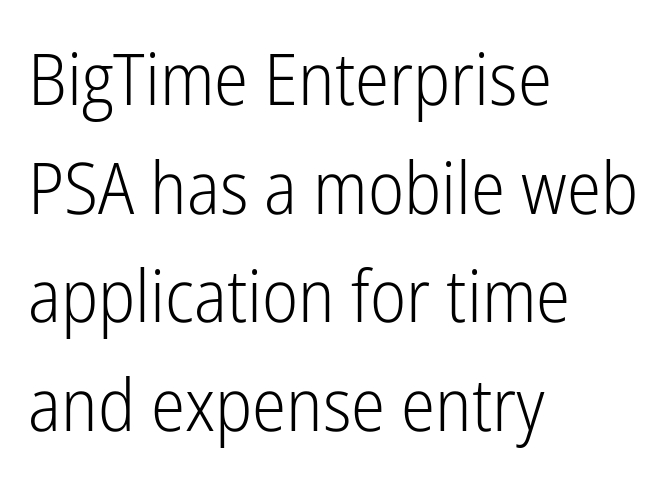
The image shows 72 px light, condensed sans-serif type, upright; set left-aligned, normal line spacing (1.51x), normal letter spacing, not underlined; low stroke contrast and a medium x-height.
